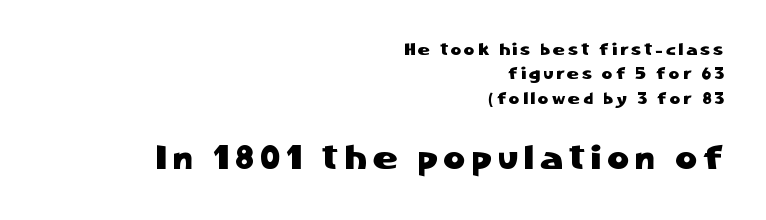
Q: Is the text italic (slanted)? A: No, it is upright.
Q: Is the typeface a serif or a sans-serif typeface? A: Sans-serif.
Q: Is the text underlined? A: No.
Q: How is the paragraph aligned? A: Right-aligned.
Q: Is the spacing between letters normal or unusually wide? A: Unusually wide.
Q: Is the spacing between lines tight, normal or loose? A: Normal.
Q: Which block of text is set in a larger size, the first (top) or the second (bottom)? A: The second (bottom) one.
Q: Width (condensed, normal, or wide)? A: Normal.
Q: Stroke contrast? A: Low.
Q: x-height? A: Medium.
Q: Monospaced? A: No.
